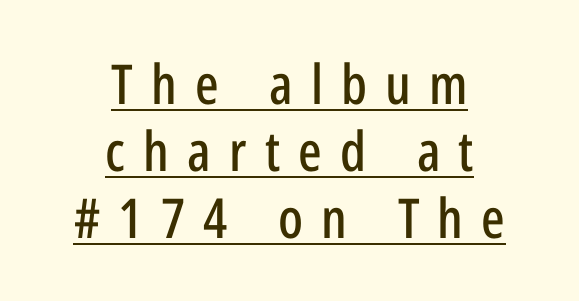
The image shows 55 px condensed sans-serif type, upright; set centered, line spacing 1.22x, unusually wide letter spacing (+0.33 em), underlined; low stroke contrast and a medium x-height.
